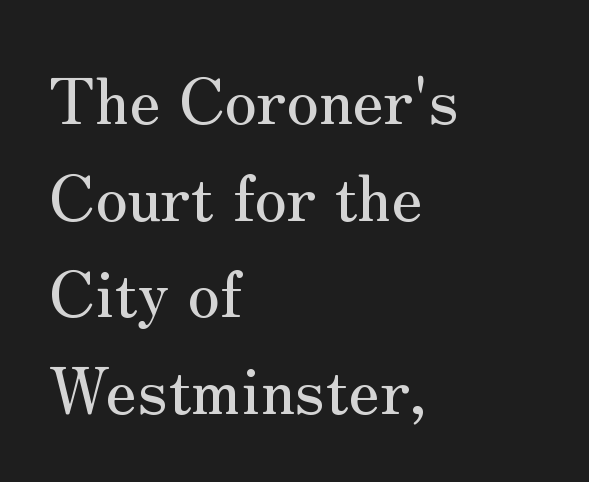
Q: Is the text italic (slanted)? A: No, it is upright.
Q: Is the typeface a serif or a sans-serif typeface? A: Serif.
Q: Is the text underlined? A: No.
Q: How is the paragraph aligned? A: Left-aligned.
Q: Is the spacing between letters normal or unusually wide? A: Normal.
Q: Is the spacing between lines tight, normal or loose? A: Normal.
Q: Width (condensed, normal, or wide)? A: Normal.
Q: Stroke contrast? A: Medium.
Q: x-height? A: Small.
Q: Monospaced? A: No.
